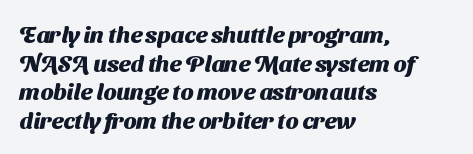
The image shows 23 px bold type; set left-aligned, normal line spacing (1.25x), normal letter spacing, not underlined.
